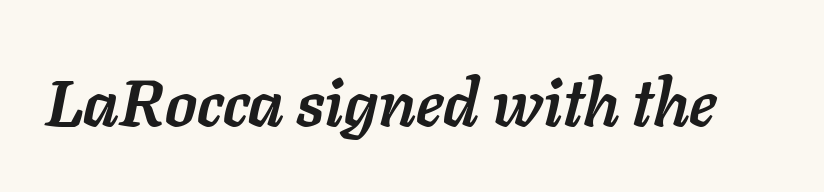
Q: Is the text bold? A: Yes.
Q: Is the text italic (slanted)? A: Yes, it leans right by about 11 degrees.
Q: Is the text underlined? A: No.
Q: Is the spacing between letters normal or unusually wide? A: Normal.
Q: Width (condensed, normal, or wide)? A: Normal.
Q: Stroke contrast? A: Low.
Q: x-height? A: Medium.
Q: Monospaced? A: No.
